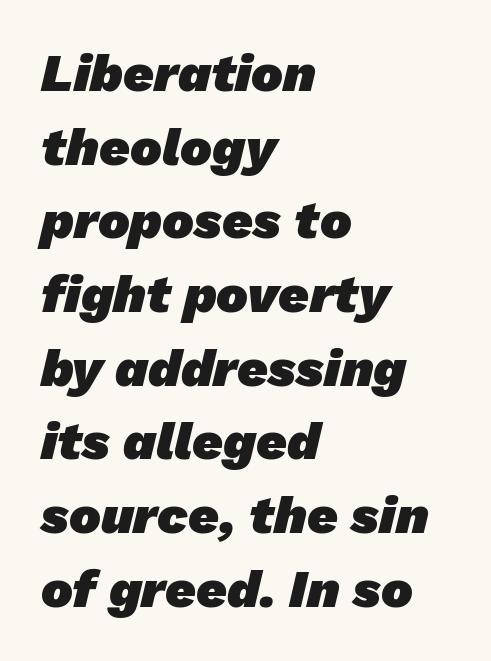
{"serif": "no", "bold": "yes", "weight": "heavy", "width": "normal", "stroke_contrast": "low", "x_height": "medium", "monospaced": "no", "underline": "no", "align": "left", "line_spacing": "normal", "line_spacing_ratio": 1.39, "letter_spacing": "normal", "letter_spacing_em": 0.0, "glyph_px": 53}
